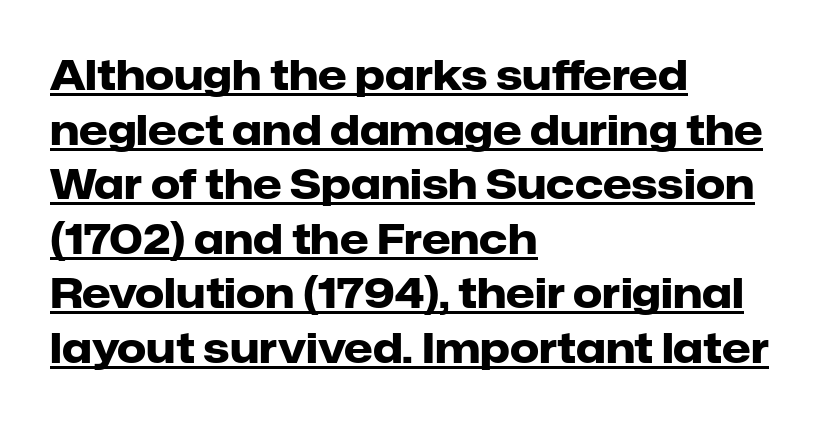
The image shows 41 px heavy sans-serif type, upright; set left-aligned, normal line spacing (1.33x), normal letter spacing, underlined; low stroke contrast and a medium x-height.
